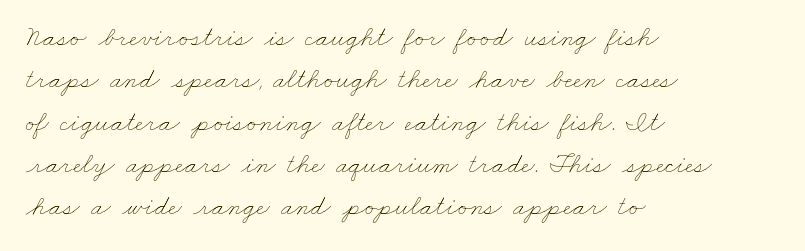
{"bold": "no", "weight": "thin", "width": "wide", "stroke_contrast": "low", "x_height": "small", "monospaced": "no", "underline": "no", "align": "left", "line_spacing": "normal", "line_spacing_ratio": 1.51, "letter_spacing": "normal", "letter_spacing_em": 0.0, "glyph_px": 28}
